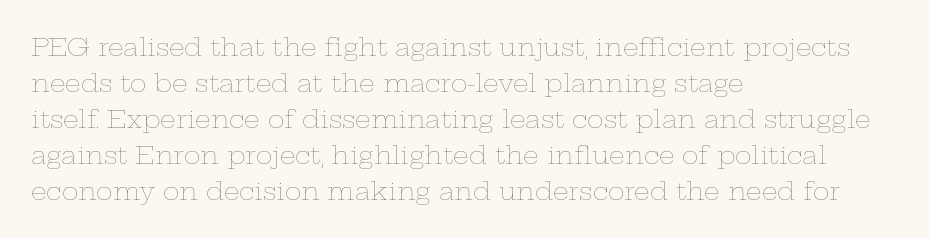
{"italic": "no", "bold": "no", "underline": "no", "align": "left", "line_spacing": "normal", "line_spacing_ratio": 1.44, "letter_spacing": "normal", "letter_spacing_em": 0.0, "glyph_px": 25}
